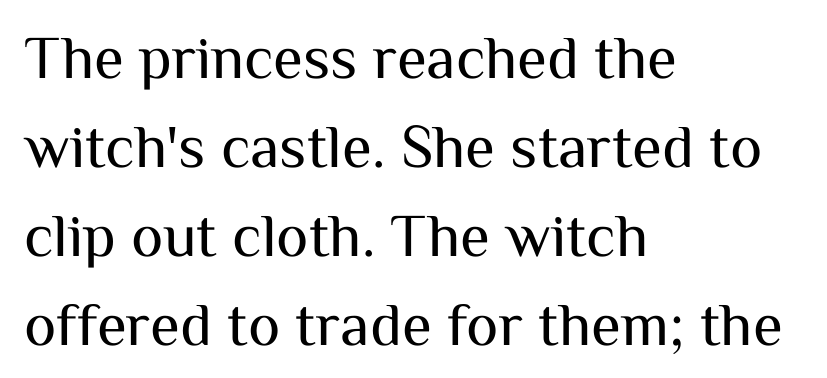
Q: Is the text bold? A: No.
Q: Is the text italic (slanted)? A: No, it is upright.
Q: Is the typeface a serif or a sans-serif typeface? A: Sans-serif.
Q: Is the text underlined? A: No.
Q: How is the paragraph aligned? A: Left-aligned.
Q: Is the spacing between letters normal or unusually wide? A: Normal.
Q: Is the spacing between lines tight, normal or loose? A: Normal.
Q: Width (condensed, normal, or wide)? A: Normal.
Q: Stroke contrast? A: Medium.
Q: x-height? A: Medium.
Q: Monospaced? A: No.
